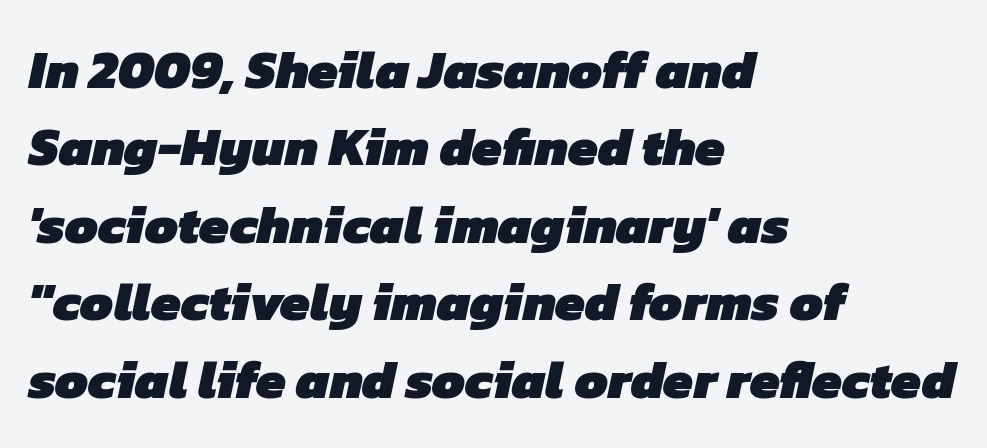
{"serif": "no", "bold": "yes", "weight": "heavy", "width": "normal", "stroke_contrast": "low", "x_height": "medium", "monospaced": "no", "underline": "no", "align": "left", "line_spacing": "normal", "line_spacing_ratio": 1.46, "letter_spacing": "normal", "letter_spacing_em": 0.0, "glyph_px": 53}
